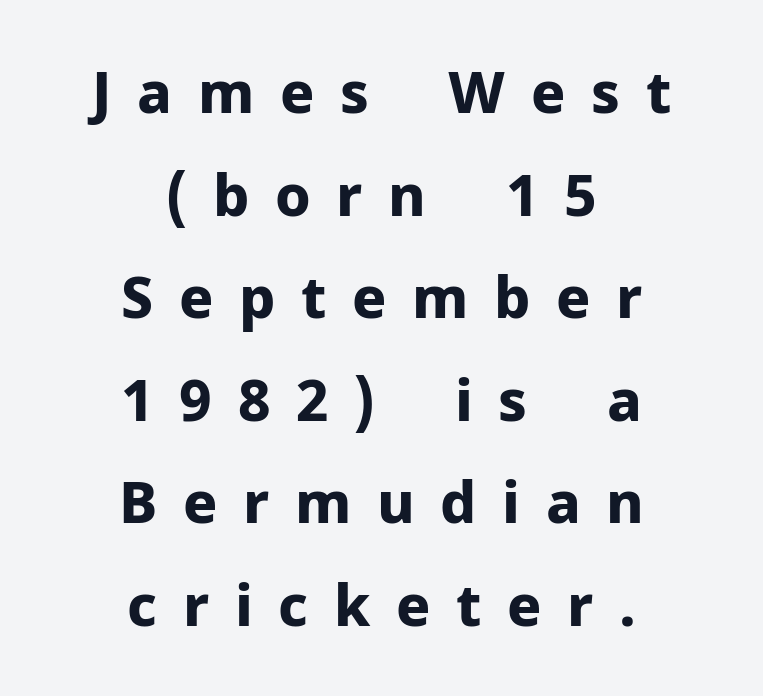
The image shows 57 px bold sans-serif type, upright; set centered, line spacing 1.8x, unusually wide letter spacing (+0.45 em), not underlined; low stroke contrast and a medium x-height.
